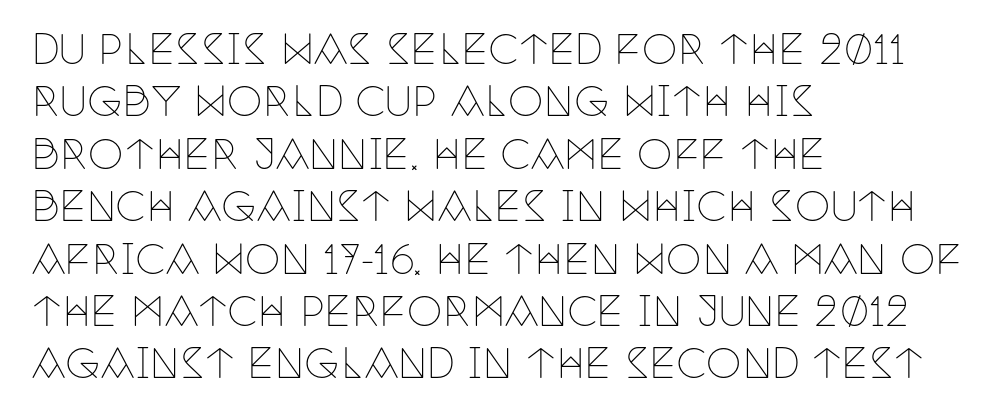
The image shows 40 px thin, condensed serif type, upright; set left-aligned, normal line spacing (1.31x), normal letter spacing, not underlined; low stroke contrast and a large x-height.
